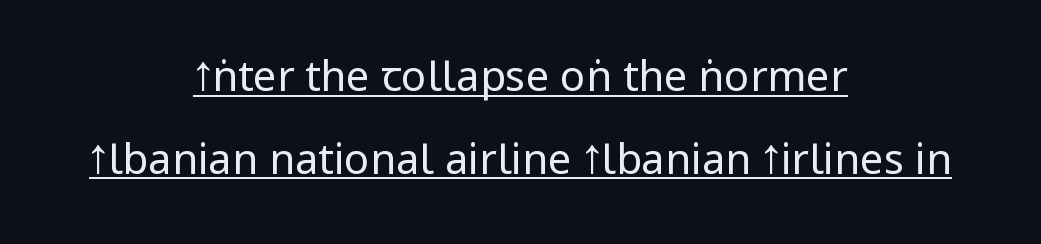
The image shows 42 px regular-weight, condensed sans-serif type, upright; set centered, loose line spacing (1.97x), normal letter spacing, underlined; low stroke contrast and a large x-height.
